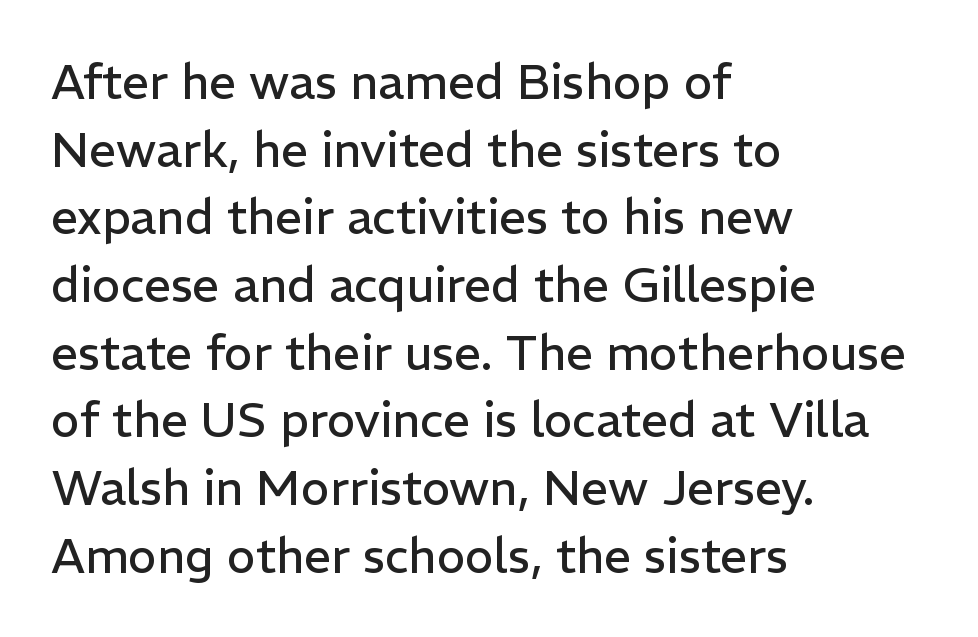
Where is the straight margin? On the left. Students, observe: this is what conventionally led text looks like. Unlike italic type, these characters show no tilt at all. Stroke mass is kept to a normal reading level or below.
